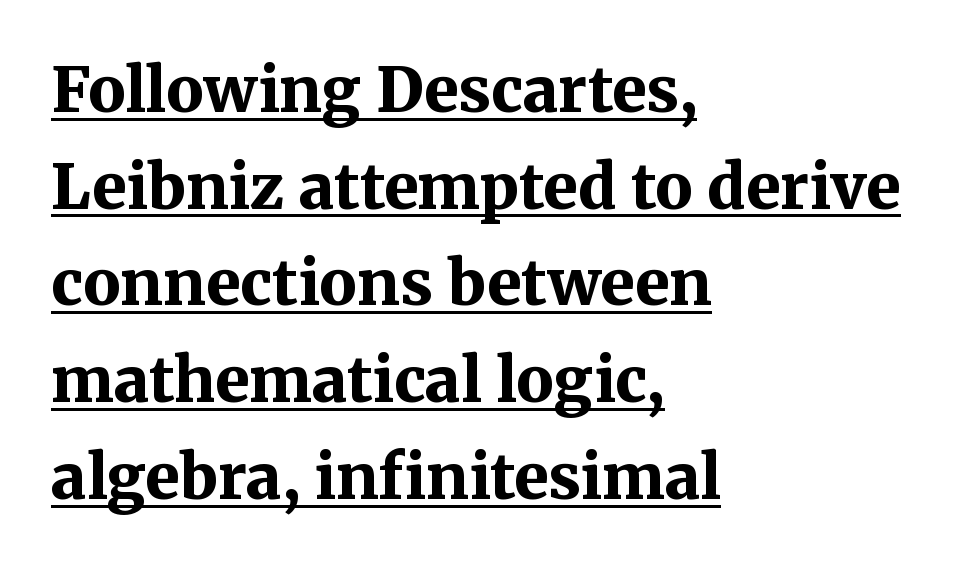
The image shows 62 px bold serif type, upright; set left-aligned, normal line spacing (1.56x), normal letter spacing, underlined; medium stroke contrast and a medium x-height.
